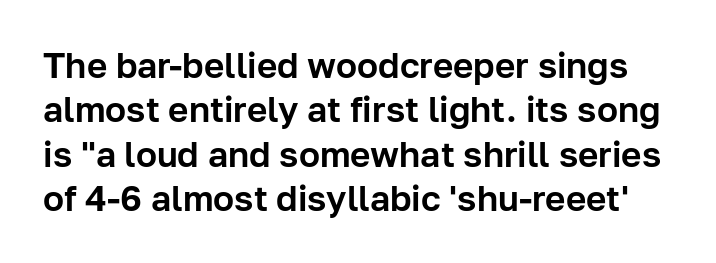
{"serif": "no", "italic": "no", "width": "normal", "stroke_contrast": "low", "x_height": "medium", "monospaced": "no", "underline": "no", "line_spacing": "normal", "line_spacing_ratio": 1.27, "letter_spacing": "normal", "letter_spacing_em": 0.0, "glyph_px": 35}
